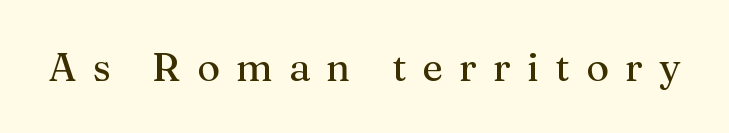
Q: Is the text italic (slanted)? A: No, it is upright.
Q: Is the typeface a serif or a sans-serif typeface? A: Serif.
Q: Is the text underlined? A: No.
Q: Is the spacing between letters normal or unusually wide? A: Unusually wide.
Q: Width (condensed, normal, or wide)? A: Normal.
Q: Stroke contrast? A: Medium.
Q: x-height? A: Medium.
Q: Monospaced? A: No.
